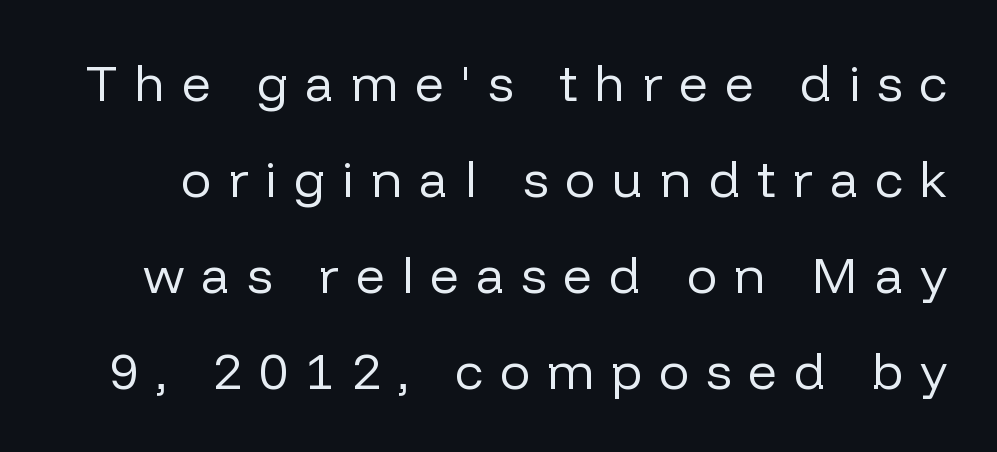
The image shows 51 px regular-weight sans-serif type, upright; set line spacing 1.88x, unusually wide letter spacing (+0.33 em), not underlined; low stroke contrast and a medium x-height.
